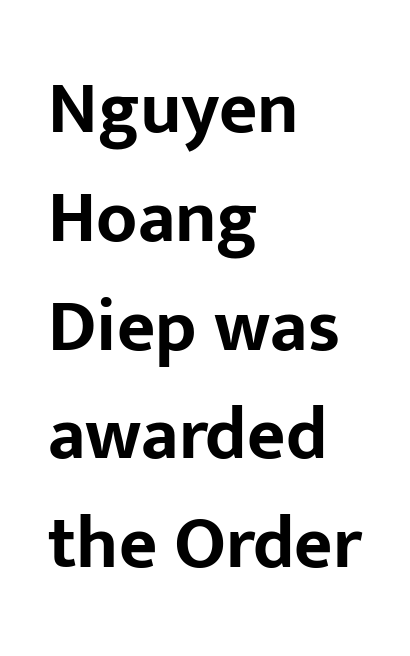
Note the varied advance widths — an 'i' is clearly narrower than an 'm'. This sample keeps an unexceptional amount of space between lines. The strip under each line holds only bare page. The font family rendered here belongs to the sans-serif group.
